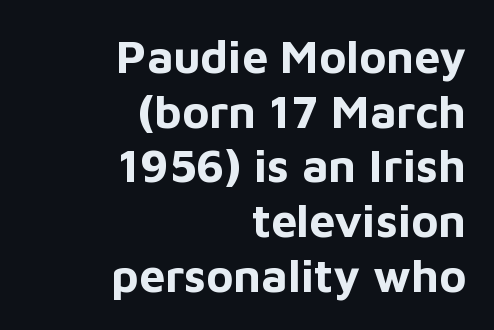
{"serif": "no", "italic": "no", "bold": "yes", "weight": "bold", "width": "normal", "stroke_contrast": "low", "x_height": "medium", "monospaced": "no", "underline": "no", "align": "right", "line_spacing_ratio": 1.19, "letter_spacing": "normal", "letter_spacing_em": 0.0, "glyph_px": 46}
